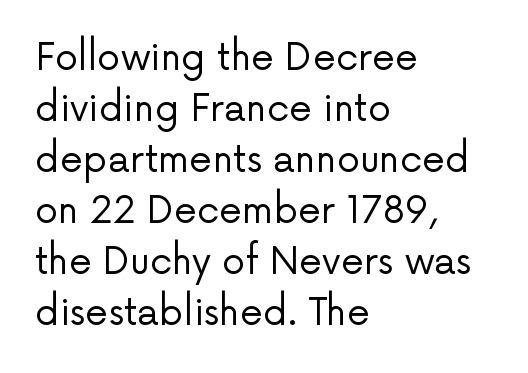
Characters follow at the spacing the type designer built in. Horizontal alignment here is leftward, the default for most running prose. The specimen reads as upright at a glance. Underlining? Definitely not there. Line spacing here is normal.
